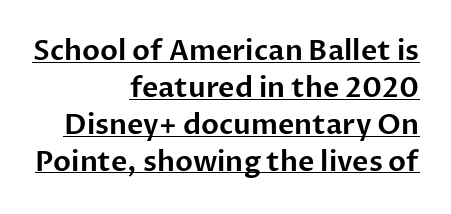
The image shows 28 px sans-serif type, upright; set right-aligned, normal line spacing (1.32x), normal letter spacing, underlined; low stroke contrast and a medium x-height.
